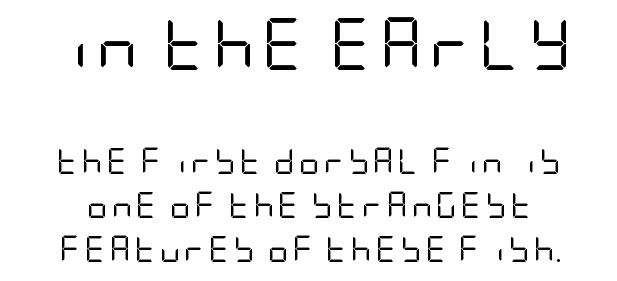
{"serif": "no", "italic": "no", "bold": "no", "weight": "regular", "width": "condensed", "stroke_contrast": "low", "x_height": "large", "underline": "no", "line_spacing": "normal", "line_spacing_ratio": 1.7, "larger_block": "first", "size_ratio": 2.0, "glyph_px": 52}
